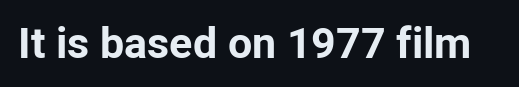
{"serif": "no", "italic": "no", "bold": "yes", "weight": "bold", "width": "normal", "stroke_contrast": "low", "x_height": "medium", "monospaced": "no", "underline": "no", "letter_spacing": "normal", "letter_spacing_em": 0.0, "glyph_px": 43}
